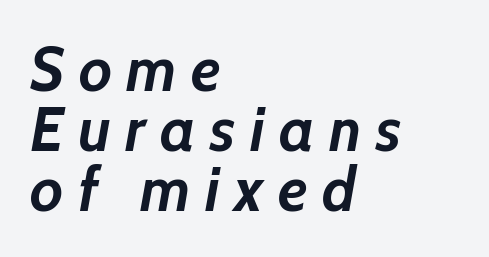
Q: Is the text bold? A: Yes.
Q: Is the text italic (slanted)? A: Yes, it leans right by about 10 degrees.
Q: Is the text underlined? A: No.
Q: How is the paragraph aligned? A: Left-aligned.
Q: Is the spacing between letters normal or unusually wide? A: Unusually wide.
Q: Is the spacing between lines tight, normal or loose? A: Tight.
Q: Width (condensed, normal, or wide)? A: Normal.
Q: Stroke contrast? A: Low.
Q: x-height? A: Medium.
Q: Monospaced? A: No.
